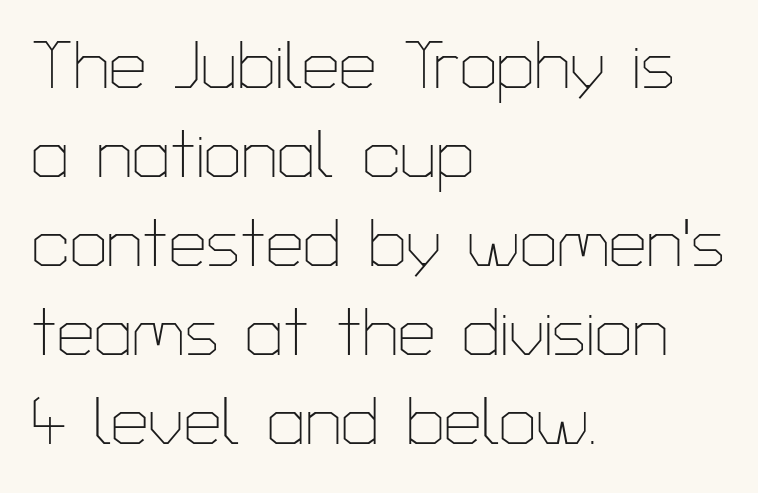
Proportional: the letters do not fall into vertical columns. How would I describe the line gaps? Plain and ordinary. Underlining? Definitely not there. The gaps between neighbouring characters are ordinary and unremarkable. This is the regular roman posture of the typeface. This sample is left-justified, so line endings fall wherever the words run out.
